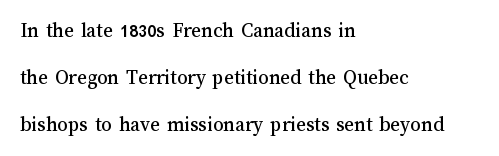
Students, note that the glyphs here touch the page at normal intervals. Underline: absent. Quick note: not italic, upright. Teacher's note: observe the even left margin — that is flush-left alignment.
